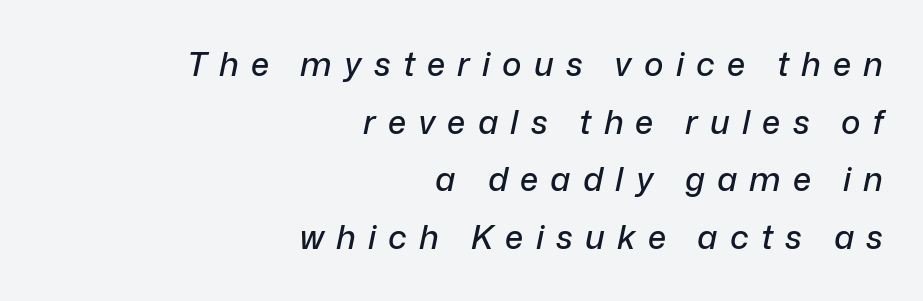
You could not count columns in this text — the font is proportionally spaced. The specimen reads as italic at a glance. Horizontal alignment here is rightward, an uncommon choice for prose. Underline: absent. Short note: letters widely spaced.
